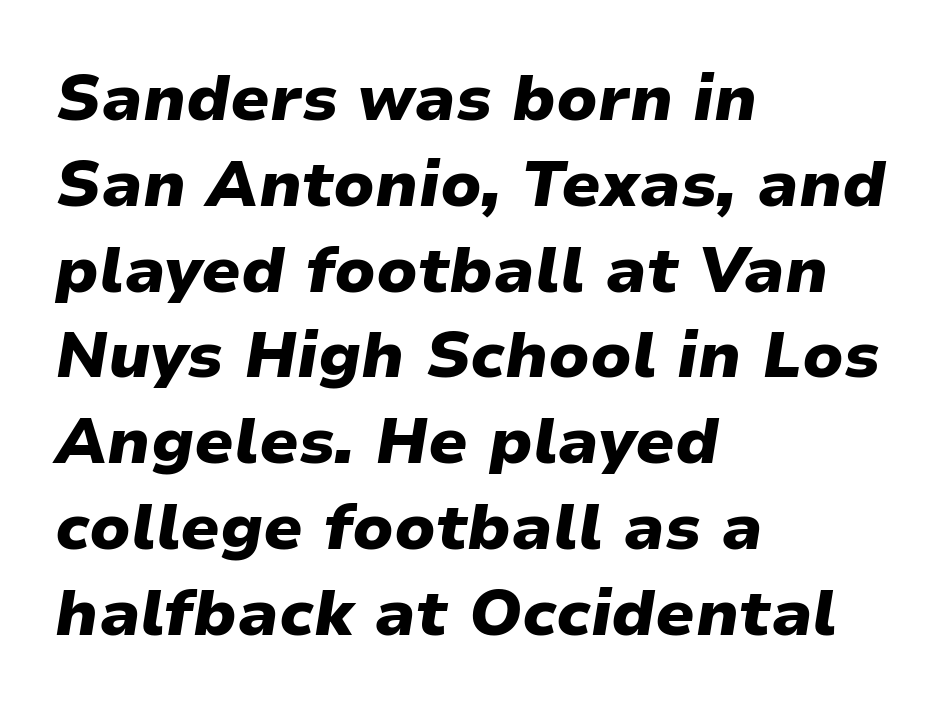
{"italic": "yes", "lean": "right", "slant_degrees": 9, "bold": "yes", "weight": "heavy", "width": "normal", "stroke_contrast": "low", "x_height": "medium", "monospaced": "no", "underline": "no", "align": "left", "line_spacing": "normal", "line_spacing_ratio": 1.34, "letter_spacing": "normal", "letter_spacing_em": 0.0, "glyph_px": 64}
